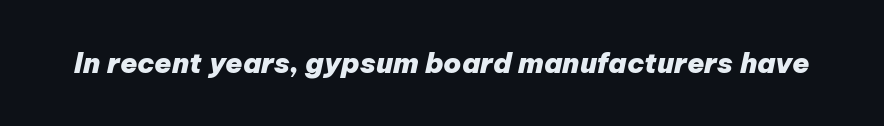
{"italic": "yes", "lean": "right", "slant_degrees": 12, "bold": "yes", "weight": "heavy", "width": "normal", "stroke_contrast": "low", "x_height": "medium", "monospaced": "no", "underline": "no", "letter_spacing": "normal", "letter_spacing_em": 0.0, "glyph_px": 28}
